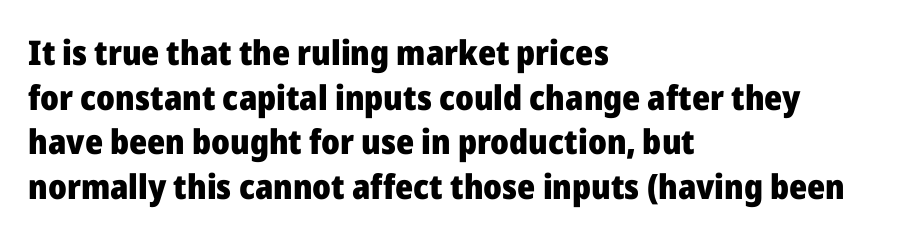
Q: Is the text bold? A: Yes.
Q: Is the text italic (slanted)? A: No, it is upright.
Q: Is the typeface a serif or a sans-serif typeface? A: Sans-serif.
Q: Is the text underlined? A: No.
Q: How is the paragraph aligned? A: Left-aligned.
Q: Is the spacing between letters normal or unusually wide? A: Normal.
Q: Is the spacing between lines tight, normal or loose? A: Normal.
Q: Width (condensed, normal, or wide)? A: Normal.
Q: Stroke contrast? A: Low.
Q: x-height? A: Medium.
Q: Monospaced? A: No.
